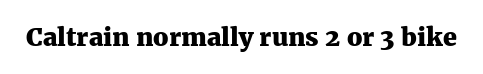
{"italic": "no", "bold": "yes", "underline": "no", "letter_spacing": "normal", "letter_spacing_em": 0.0, "glyph_px": 25}
